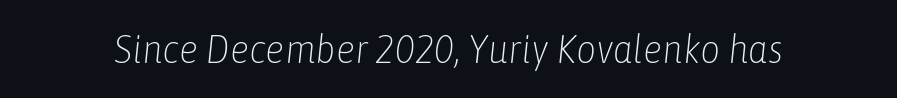
Q: Is the text bold? A: No.
Q: Is the text italic (slanted)? A: Yes, it leans right by about 6 degrees.
Q: Is the text underlined? A: No.
Q: Is the spacing between letters normal or unusually wide? A: Normal.
Q: Width (condensed, normal, or wide)? A: Condensed.
Q: Stroke contrast? A: Low.
Q: x-height? A: Medium.
Q: Monospaced? A: No.
